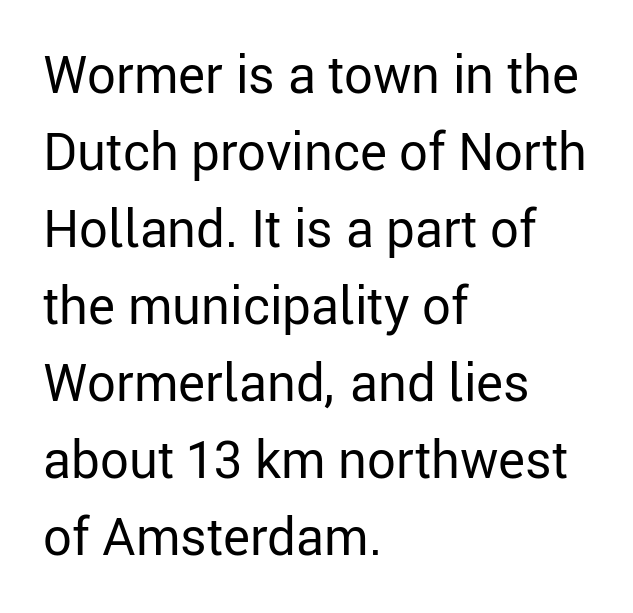
{"serif": "no", "italic": "no", "bold": "no", "weight": "regular", "width": "normal", "stroke_contrast": "low", "x_height": "medium", "monospaced": "no", "underline": "no", "align": "left", "line_spacing": "normal", "line_spacing_ratio": 1.51, "letter_spacing": "normal", "letter_spacing_em": 0.0, "glyph_px": 51}
